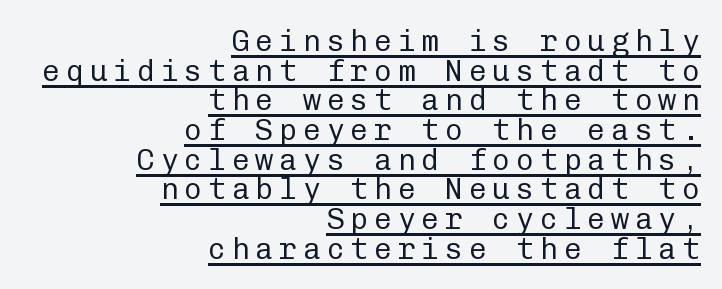
The image shows 30 px regular-weight sans-serif type, upright, monospaced; set right-aligned, tight line spacing (0.99x), underlined; low stroke contrast and a medium x-height.
